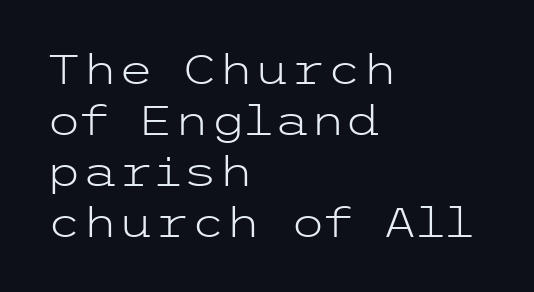
The face used here is a sans, in the tradition of grotesques and geometrics. A bare baseline throughout the passage. It's the straight-up-and-down kind of type. Characters follow at the spacing the type designer built in.
